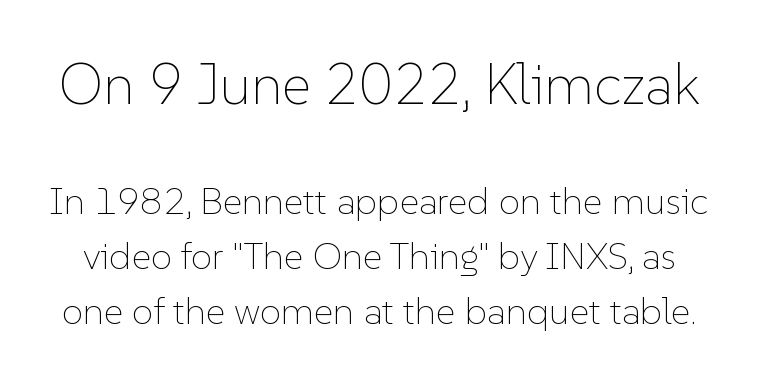
Here the designer chose a conventional face with non-uniform glyph widths. What's the leading like? Ordinary, nothing unusual. Descenders are the only things crossing below the line. There is no visible air inserted between adjacent glyphs. A quiet, ordinary-to-light weight characterises the typeface.
